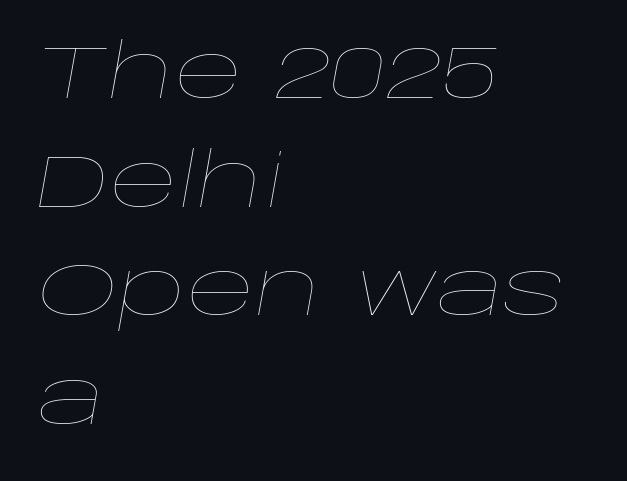
{"italic": "yes", "lean": "right", "slant_degrees": 10, "bold": "no", "weight": "thin", "width": "wide", "stroke_contrast": "low", "x_height": "large", "monospaced": "no", "underline": "no", "align": "left", "line_spacing": "normal", "line_spacing_ratio": 1.45, "letter_spacing": "normal", "letter_spacing_em": 0.0, "glyph_px": 75}
